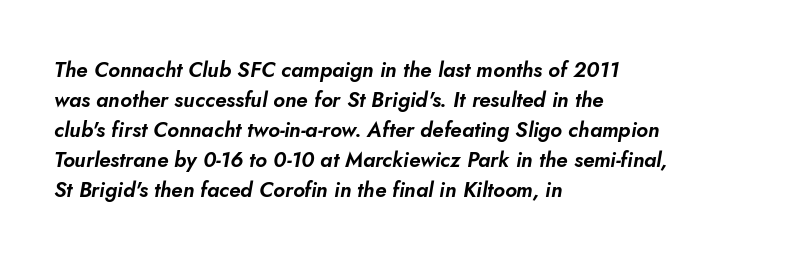
The image shows 21 px text type, italic (leaning right); set left-aligned, normal line spacing (1.43x), normal letter spacing, not underlined.
